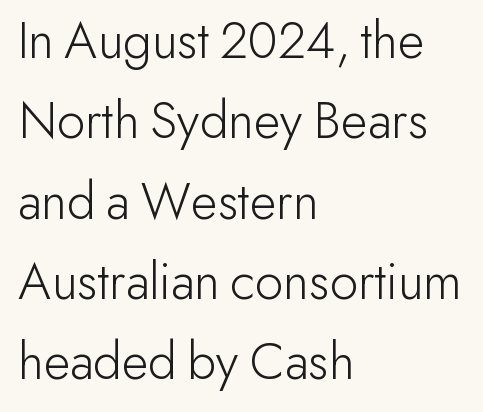
{"serif": "no", "italic": "no", "bold": "no", "weight": "light", "width": "normal", "stroke_contrast": "low", "x_height": "small", "monospaced": "no", "underline": "no", "align": "left", "line_spacing": "normal", "line_spacing_ratio": 1.46, "letter_spacing": "normal", "letter_spacing_em": 0.0, "glyph_px": 55}
